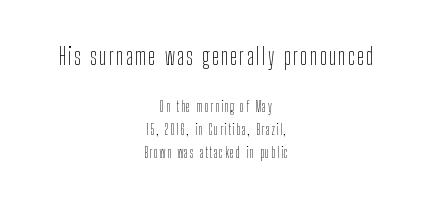
Q: Is the text bold? A: No.
Q: Is the text italic (slanted)? A: No, it is upright.
Q: Is the text underlined? A: No.
Q: How is the paragraph aligned? A: Centered.
Q: Is the spacing between lines tight, normal or loose? A: Normal.
Q: Which block of text is set in a larger size, the first (top) or the second (bottom)? A: The first (top) one.
